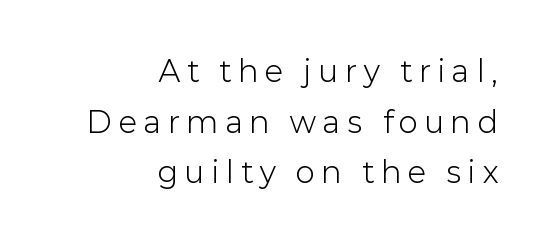
The image shows 29 px light sans-serif type, upright; set right-aligned, line spacing 1.75x, unusually wide letter spacing (+0.25 em), not underlined; low stroke contrast and a medium x-height.
